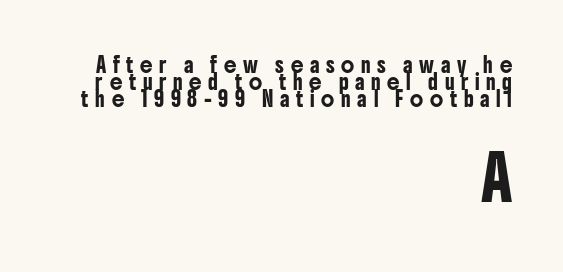
{"serif": "no", "italic": "no", "width": "condensed", "stroke_contrast": "low", "x_height": "medium", "monospaced": "no", "underline": "no", "align": "right", "line_spacing_ratio": 1.21, "letter_spacing": "wide", "letter_spacing_em": 0.48, "larger_block": "second", "size_ratio": 3.07, "glyph_px": 43}
